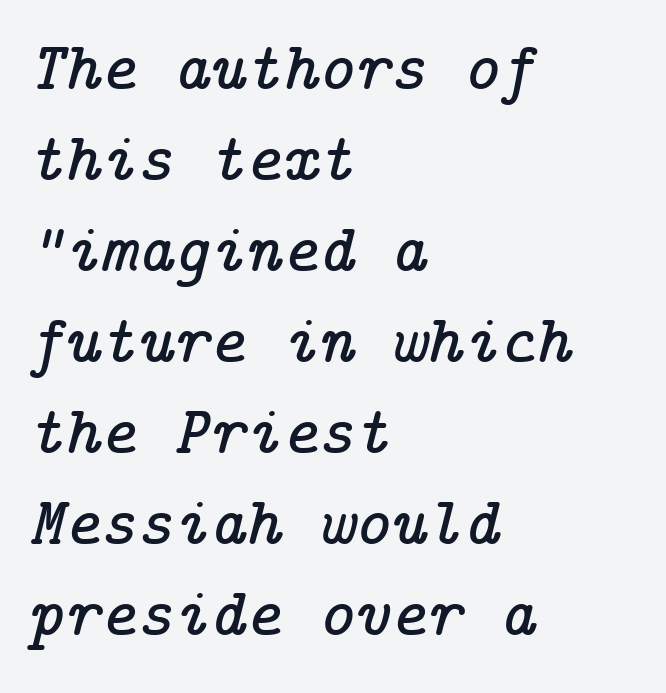
{"serif": "yes", "italic": "yes", "lean": "right", "slant_degrees": 14, "width": "normal", "stroke_contrast": "low", "x_height": "medium", "underline": "no", "align": "left", "line_spacing": "normal", "line_spacing_ratio": 1.32, "letter_spacing": "normal", "letter_spacing_em": 0.0, "glyph_px": 69}
